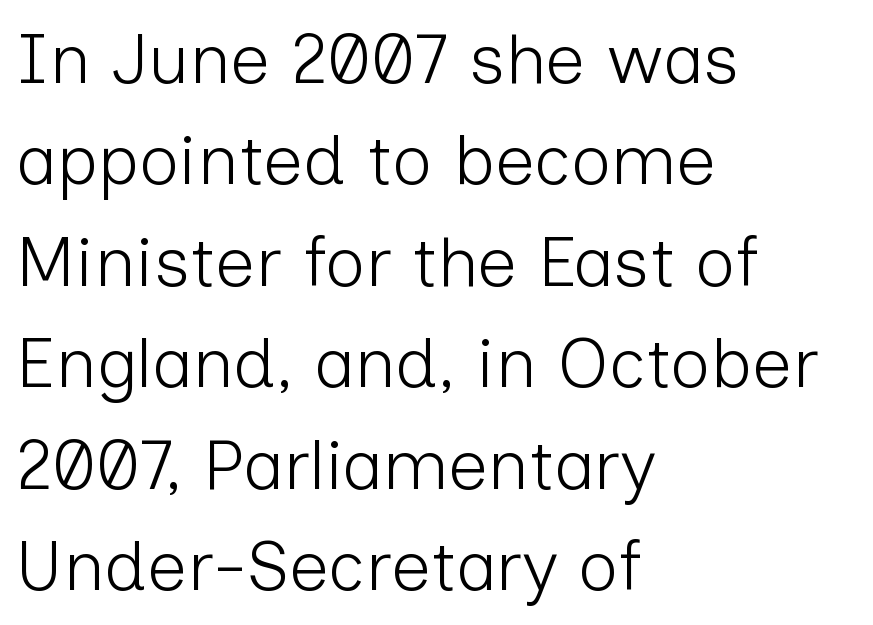
The image shows 70 px light sans-serif type, upright; set left-aligned, normal line spacing (1.45x), normal letter spacing, not underlined; low stroke contrast and a medium x-height.
